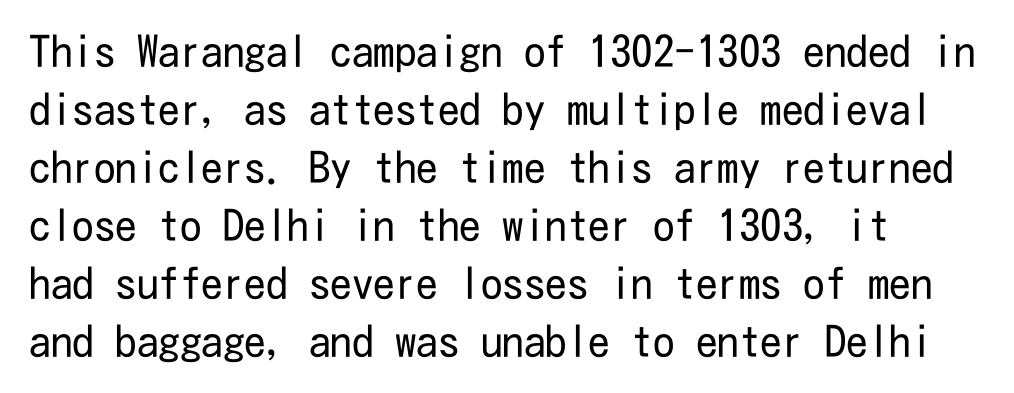
Q: Is the text bold? A: No.
Q: Is the text italic (slanted)? A: No, it is upright.
Q: Is the typeface a serif or a sans-serif typeface? A: Sans-serif.
Q: Is the text underlined? A: No.
Q: How is the paragraph aligned? A: Left-aligned.
Q: Is the spacing between letters normal or unusually wide? A: Normal.
Q: Is the spacing between lines tight, normal or loose? A: Normal.
Q: Width (condensed, normal, or wide)? A: Condensed.
Q: Stroke contrast? A: Low.
Q: x-height? A: Medium.
